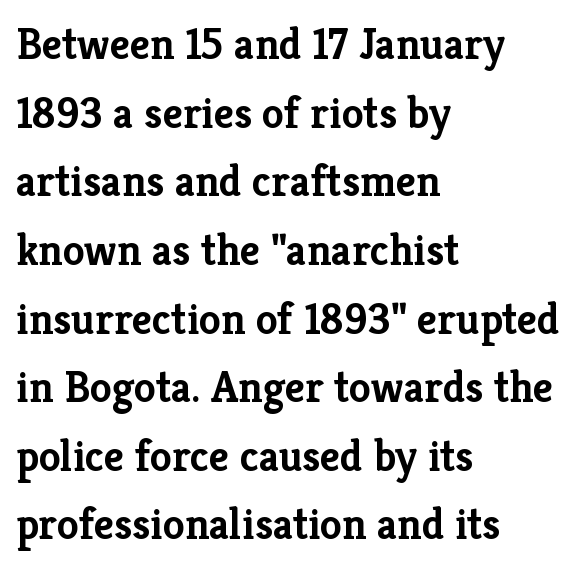
Q: Is the text bold? A: Yes.
Q: Is the text italic (slanted)? A: No, it is upright.
Q: Is the typeface a serif or a sans-serif typeface? A: Serif.
Q: Is the text underlined? A: No.
Q: How is the paragraph aligned? A: Left-aligned.
Q: Is the spacing between letters normal or unusually wide? A: Normal.
Q: Is the spacing between lines tight, normal or loose? A: Normal.
Q: Width (condensed, normal, or wide)? A: Normal.
Q: Stroke contrast? A: Low.
Q: x-height? A: Medium.
Q: Monospaced? A: No.
